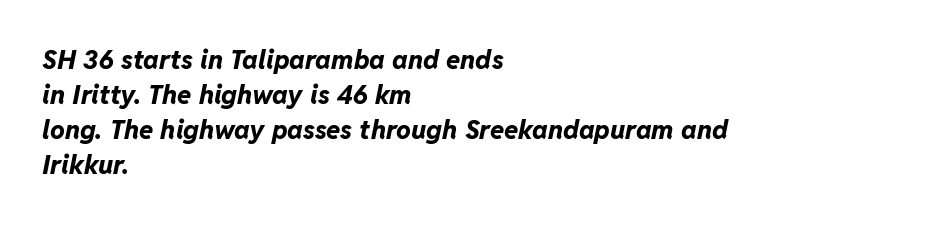
Quick note: interline space is typical. The setting favours the left margin, as ordinary paragraphs usually do. Stroke thickness is high; the sample reads as a true bold. The string is rendered with underlining switched off.
